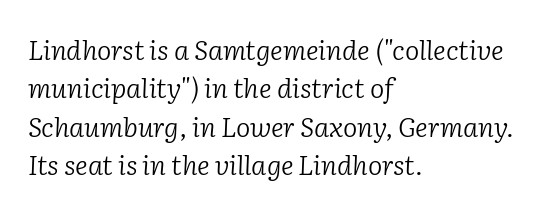
The image shows 27 px text type, italic (leaning right); set left-aligned, normal line spacing (1.42x), normal letter spacing, not underlined.
